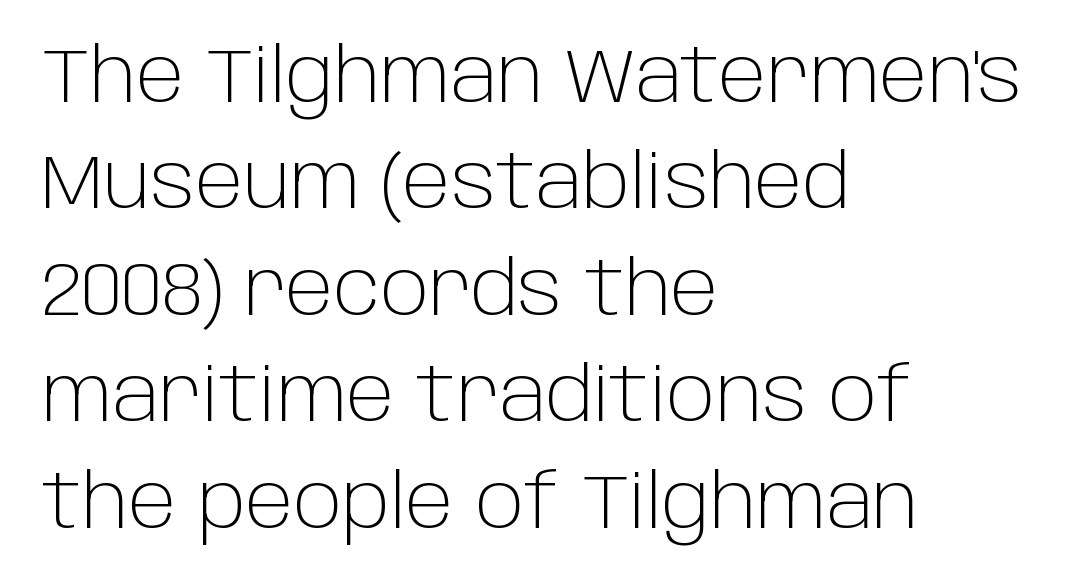
Q: Is the text bold? A: No.
Q: Is the text italic (slanted)? A: No, it is upright.
Q: Is the typeface a serif or a sans-serif typeface? A: Sans-serif.
Q: Is the text underlined? A: No.
Q: How is the paragraph aligned? A: Left-aligned.
Q: Is the spacing between letters normal or unusually wide? A: Normal.
Q: Is the spacing between lines tight, normal or loose? A: Normal.
Q: Width (condensed, normal, or wide)? A: Normal.
Q: Stroke contrast? A: Low.
Q: x-height? A: Large.
Q: Monospaced? A: No.
